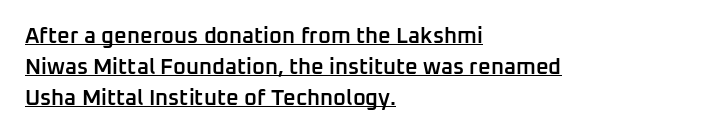
Q: Is the text bold? A: Semi-bold.
Q: Is the text italic (slanted)? A: No, it is upright.
Q: Is the text underlined? A: Yes.
Q: How is the paragraph aligned? A: Left-aligned.
Q: Is the spacing between letters normal or unusually wide? A: Normal.
Q: Is the spacing between lines tight, normal or loose? A: Normal.
